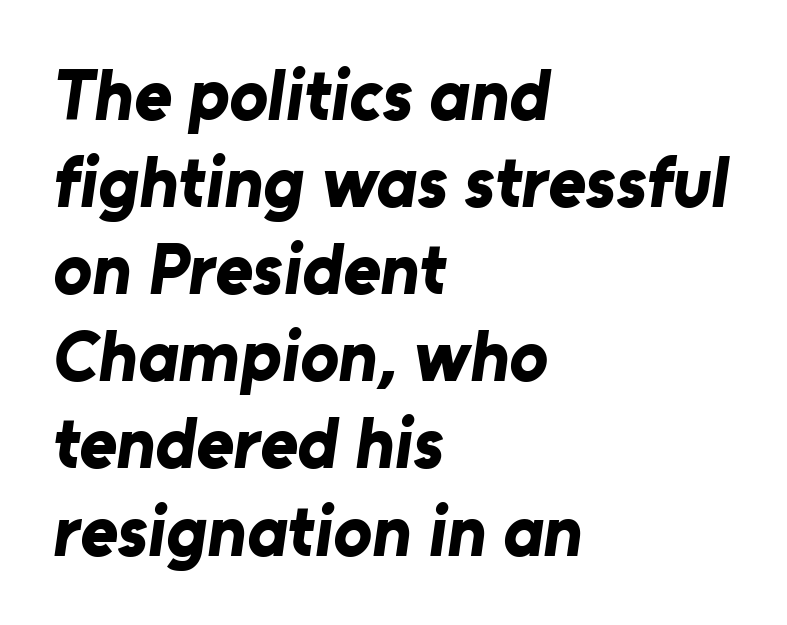
Look at the tracking — it's just the regular setting, nothing added. Looks like regular typesetting: each glyph gets only the width it needs. Clear beneath every line of the passage. This is heavy type, rendered in bold. The compositor pushed each line to the left boundary.
